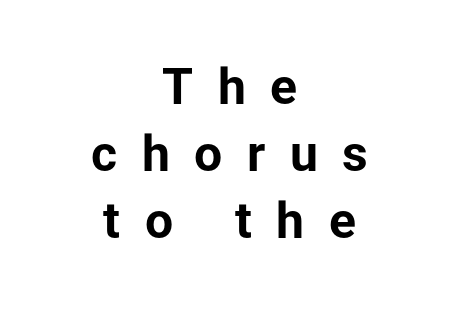
Q: Is the text bold? A: Yes.
Q: Is the text italic (slanted)? A: No, it is upright.
Q: Is the typeface a serif or a sans-serif typeface? A: Sans-serif.
Q: Is the text underlined? A: No.
Q: How is the paragraph aligned? A: Centered.
Q: Is the spacing between letters normal or unusually wide? A: Unusually wide.
Q: Is the spacing between lines tight, normal or loose? A: Normal.
Q: Width (condensed, normal, or wide)? A: Normal.
Q: Stroke contrast? A: Low.
Q: x-height? A: Medium.
Q: Monospaced? A: No.
